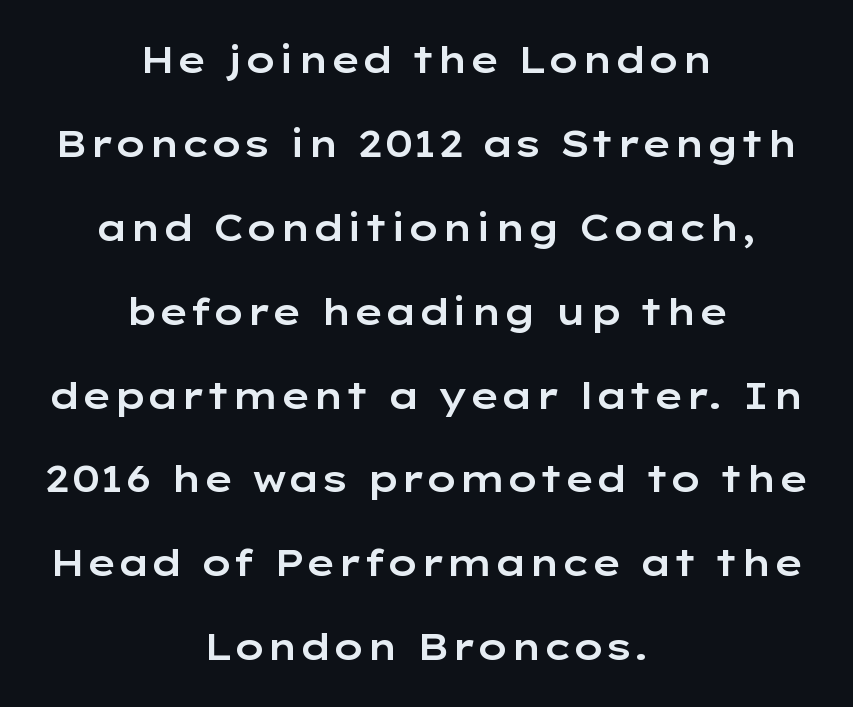
The image shows 36 px wide sans-serif type, upright; set centered, loose line spacing (2.33x), normal letter spacing, not underlined; low stroke contrast and a medium x-height.
